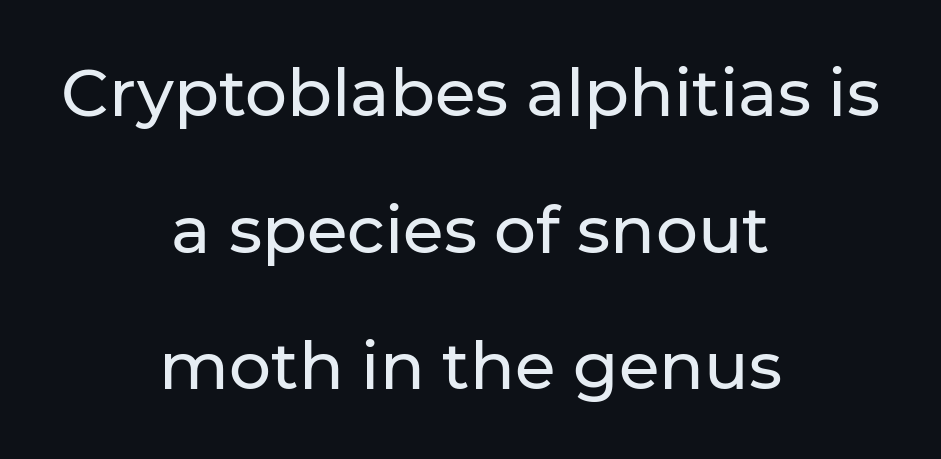
{"serif": "no", "italic": "no", "width": "normal", "stroke_contrast": "low", "x_height": "medium", "monospaced": "no", "underline": "no", "align": "center", "line_spacing": "loose", "line_spacing_ratio": 2.07, "letter_spacing": "normal", "letter_spacing_em": 0.0, "glyph_px": 66}
